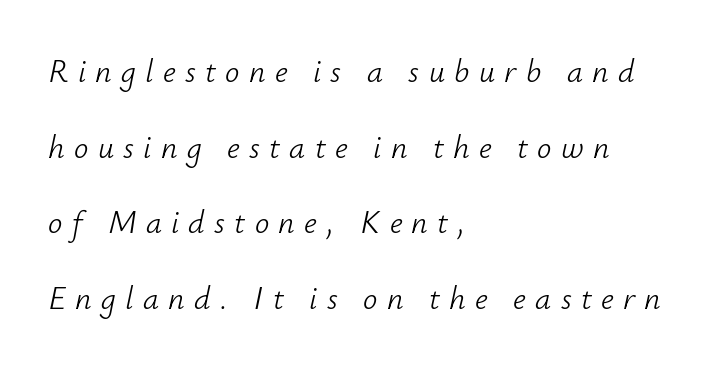
{"italic": "yes", "lean": "right", "slant_degrees": 12, "bold": "no", "weight": "light", "width": "normal", "stroke_contrast": "low", "x_height": "small", "monospaced": "no", "underline": "no", "align": "left", "line_spacing": "loose", "line_spacing_ratio": 2.36, "letter_spacing": "wide", "letter_spacing_em": 0.29, "glyph_px": 32}
